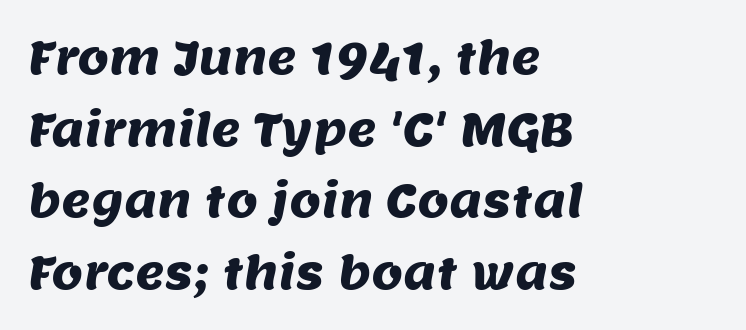
Q: Is the typeface a serif or a sans-serif typeface? A: Sans-serif.
Q: Is the text underlined? A: No.
Q: How is the paragraph aligned? A: Left-aligned.
Q: Is the spacing between letters normal or unusually wide? A: Normal.
Q: Is the spacing between lines tight, normal or loose? A: Normal.
Q: Width (condensed, normal, or wide)? A: Normal.
Q: Stroke contrast? A: Medium.
Q: x-height? A: Large.
Q: Monospaced? A: No.
